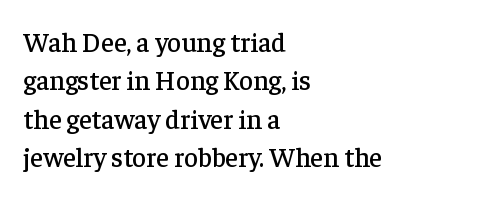
{"italic": "no", "underline": "no", "align": "left", "line_spacing": "normal", "line_spacing_ratio": 1.42, "letter_spacing": "normal", "letter_spacing_em": 0.0, "glyph_px": 27}
